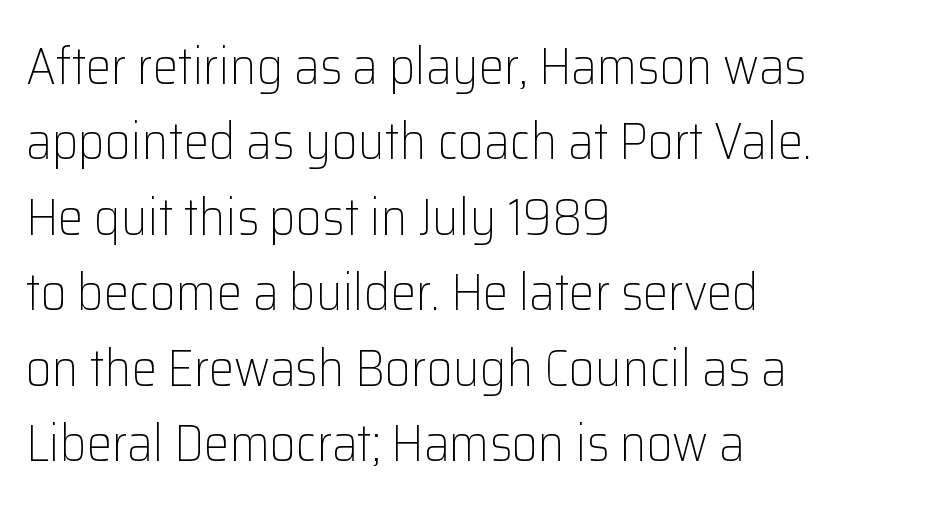
{"serif": "no", "italic": "no", "bold": "no", "weight": "light", "width": "normal", "stroke_contrast": "low", "x_height": "medium", "monospaced": "no", "underline": "no", "align": "left", "line_spacing": "normal", "line_spacing_ratio": 1.48, "letter_spacing": "normal", "letter_spacing_em": 0.0, "glyph_px": 51}
